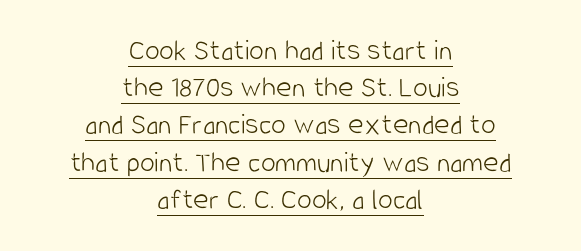
Q: Is the text bold? A: No.
Q: Is the text italic (slanted)? A: No, it is upright.
Q: Is the typeface a serif or a sans-serif typeface? A: Sans-serif.
Q: Is the text underlined? A: Yes.
Q: How is the paragraph aligned? A: Centered.
Q: Is the spacing between letters normal or unusually wide? A: Normal.
Q: Width (condensed, normal, or wide)? A: Condensed.
Q: Stroke contrast? A: Low.
Q: x-height? A: Large.
Q: Monospaced? A: No.
